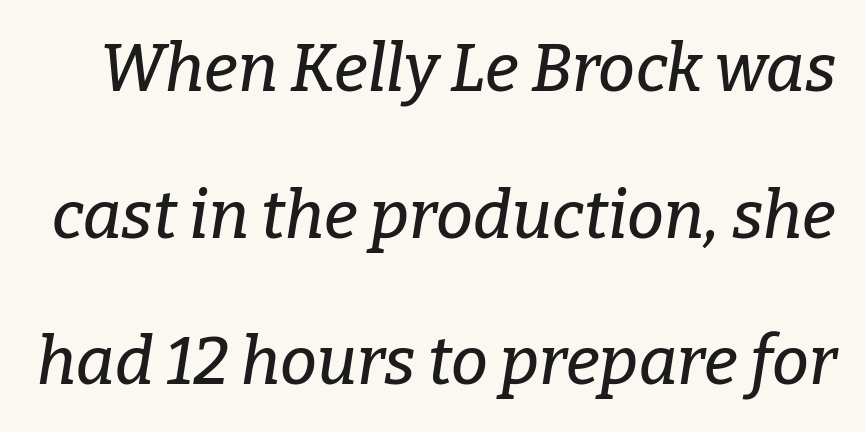
Q: Is the text italic (slanted)? A: Yes, it leans right by about 9 degrees.
Q: Is the typeface a serif or a sans-serif typeface? A: Serif.
Q: Is the text underlined? A: No.
Q: Is the spacing between letters normal or unusually wide? A: Normal.
Q: Is the spacing between lines tight, normal or loose? A: Loose.
Q: Width (condensed, normal, or wide)? A: Normal.
Q: Stroke contrast? A: Low.
Q: x-height? A: Medium.
Q: Monospaced? A: No.
